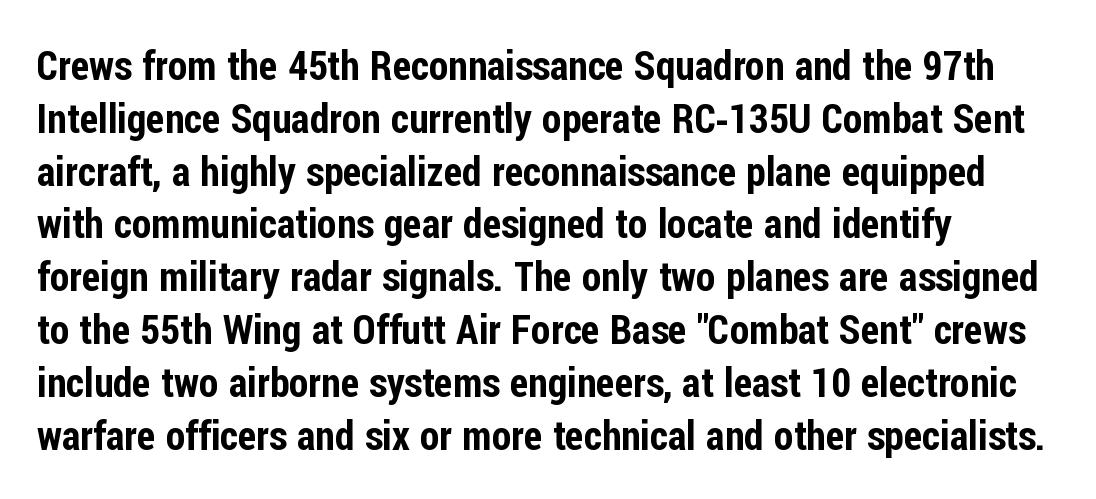
Note the varied advance widths — an 'i' is clearly narrower than an 'm'. Descenders are the only things crossing below the line. Honestly, the letter spacing is just normal — you wouldn't notice it. The font family rendered here belongs to the sans-serif group. Teacher's note: observe the even left margin — that is flush-left alignment. Designer's note — italics off, roman on.
